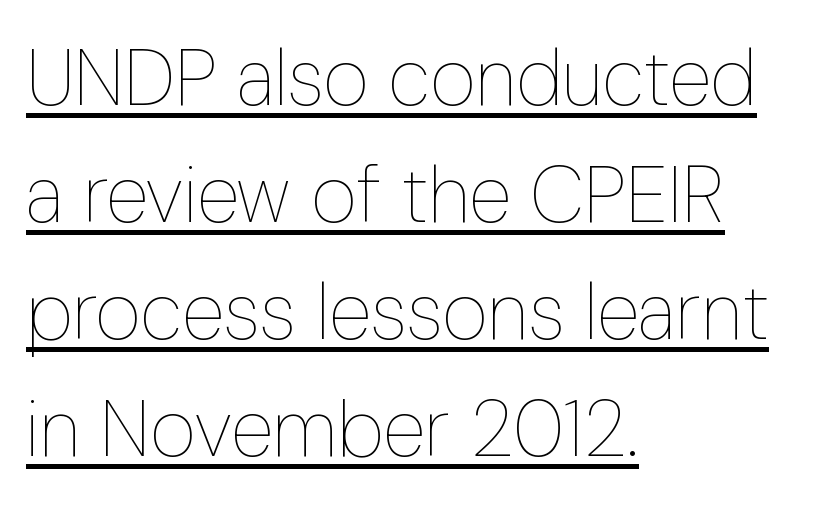
The image shows 79 px thin, condensed type, upright; set left-aligned, normal line spacing (1.48x), normal letter spacing, underlined; low stroke contrast and a medium x-height.
